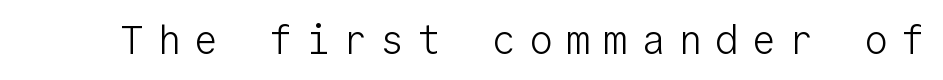
{"serif": "no", "italic": "no", "bold": "no", "weight": "light", "width": "normal", "stroke_contrast": "low", "x_height": "medium", "monospaced": "yes", "underline": "no", "letter_spacing": "wide", "letter_spacing_em": 0.33, "glyph_px": 40}
